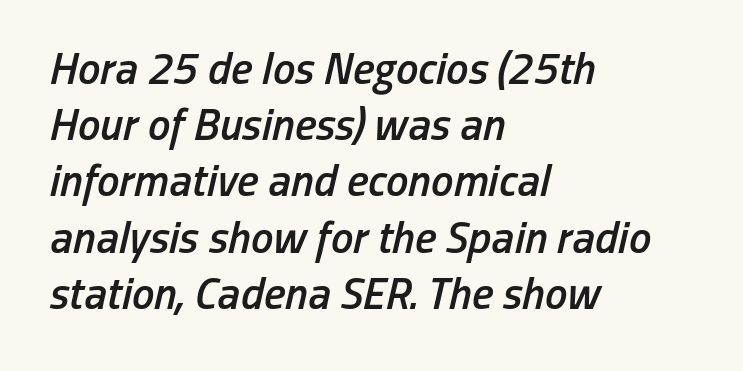
The image shows 45 px semibold, condensed type, italic (leaning right); set left-aligned, normal line spacing (1.25x), normal letter spacing, not underlined; low stroke contrast and a medium x-height.
